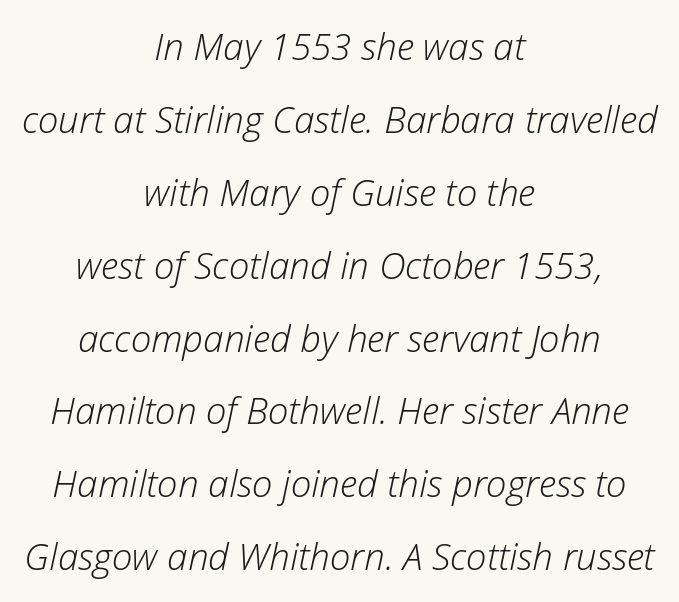
Q: Is the text bold? A: No.
Q: Is the text italic (slanted)? A: Yes, it leans right by about 12 degrees.
Q: Is the text underlined? A: No.
Q: How is the paragraph aligned? A: Centered.
Q: Is the spacing between letters normal or unusually wide? A: Normal.
Q: Is the spacing between lines tight, normal or loose? A: Loose.
Q: Width (condensed, normal, or wide)? A: Normal.
Q: Stroke contrast? A: Low.
Q: x-height? A: Medium.
Q: Monospaced? A: No.
